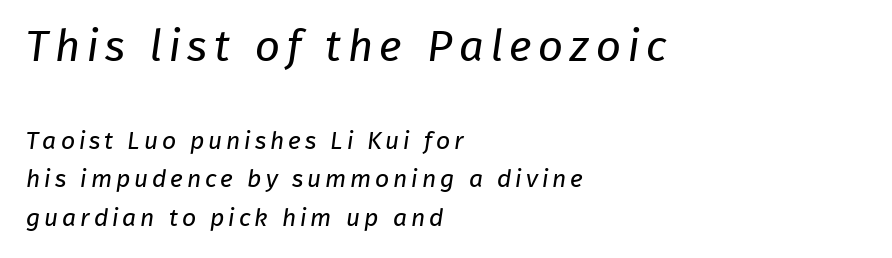
Q: Is the text bold? A: No.
Q: Is the typeface a serif or a sans-serif typeface? A: Sans-serif.
Q: Is the text underlined? A: No.
Q: How is the paragraph aligned? A: Left-aligned.
Q: Is the spacing between lines tight, normal or loose? A: Normal.
Q: Which block of text is set in a larger size, the first (top) or the second (bottom)? A: The first (top) one.
Q: Width (condensed, normal, or wide)? A: Normal.
Q: Stroke contrast? A: Low.
Q: x-height? A: Medium.
Q: Monospaced? A: No.
